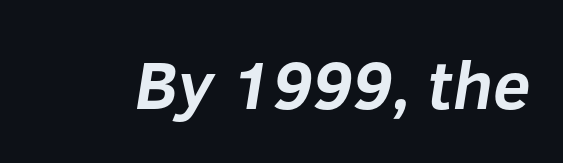
Proportional: the letters do not fall into vertical columns. Decoration check: the copy has no underline. Heft: maximum for text — a bold. Compared with typical body copy, the letter spacing here is the same. Serif or sans? Sans — the stroke terminals are bare.
